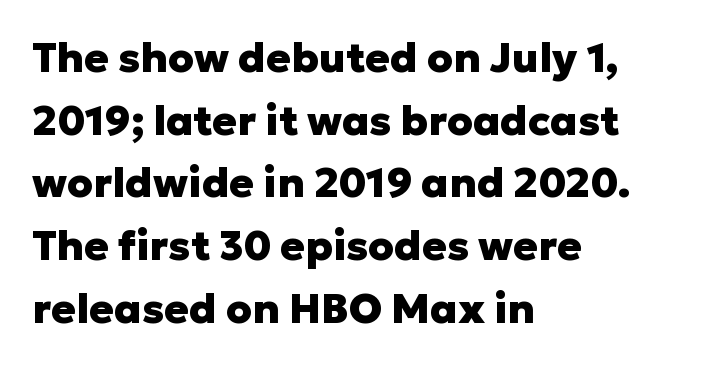
These words are printed bold, with thick strokes throughout. You could not count columns in this text — the font is proportionally spaced. This is sans-serif lettering, the kind often seen on screens and signage. The passage is arranged the way most books set body copy — flush left. Lines of text with bare space underneath. Look at the tracking — it's just the regular setting, nothing added.
